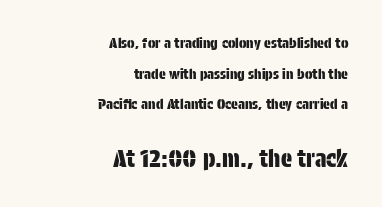
Widely set lines give the paragraph a tall, airy silhouette. The passage shown is not underscored anywhere. Tracking value appears to be zero — textbook default spacing. It's the straight-up-and-down kind of type. Block two is the big one; block one sits smaller above it. Leftover space on each line is placed entirely before the opening word.
